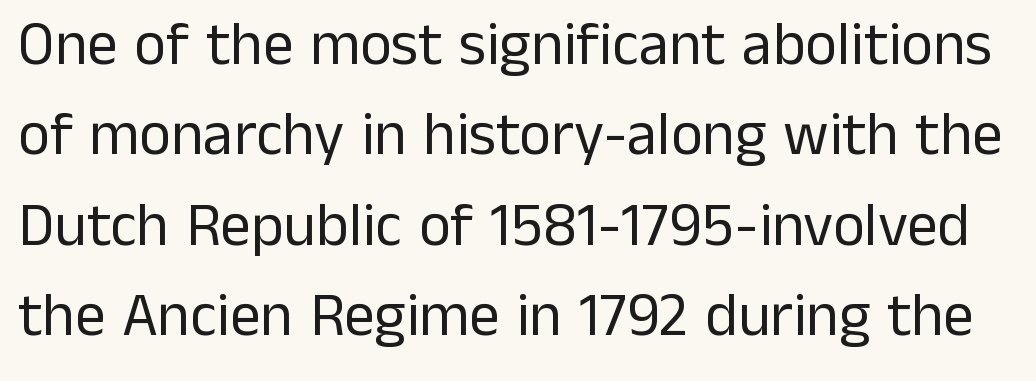
Q: Is the text bold? A: No.
Q: Is the text italic (slanted)? A: No, it is upright.
Q: Is the typeface a serif or a sans-serif typeface? A: Sans-serif.
Q: Is the text underlined? A: No.
Q: Is the spacing between letters normal or unusually wide? A: Normal.
Q: Is the spacing between lines tight, normal or loose? A: Normal.
Q: Width (condensed, normal, or wide)? A: Normal.
Q: Stroke contrast? A: Low.
Q: x-height? A: Medium.
Q: Monospaced? A: No.
